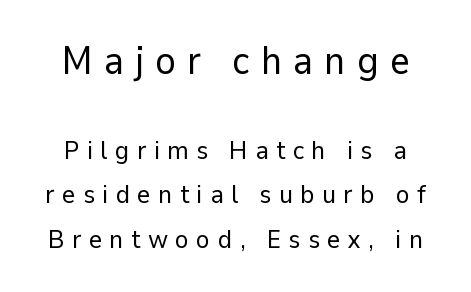
Q: Is the text bold? A: No.
Q: Is the text italic (slanted)? A: No, it is upright.
Q: Is the typeface a serif or a sans-serif typeface? A: Sans-serif.
Q: Is the text underlined? A: No.
Q: Is the spacing between letters normal or unusually wide? A: Unusually wide.
Q: Which block of text is set in a larger size, the first (top) or the second (bottom)? A: The first (top) one.
Q: Width (condensed, normal, or wide)? A: Normal.
Q: Stroke contrast? A: Low.
Q: x-height? A: Medium.
Q: Monospaced? A: No.
